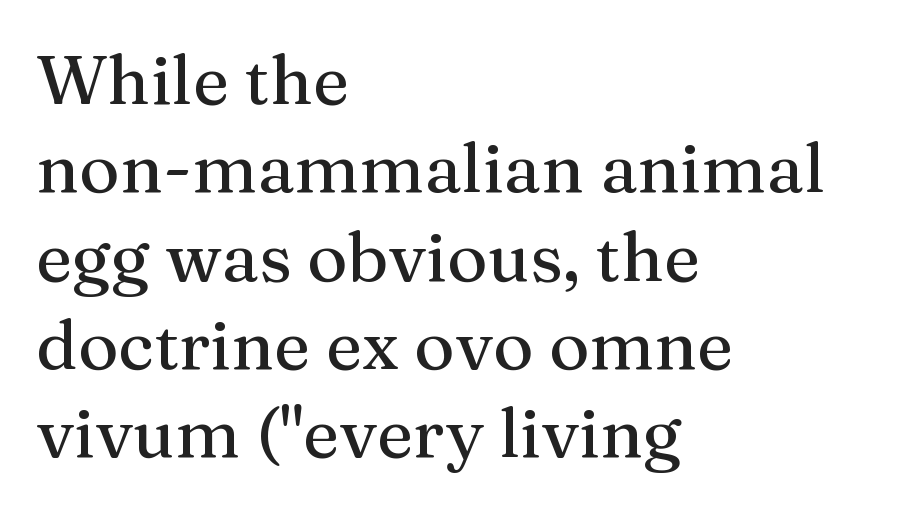
The letters advance in unequal steps, a hallmark of proportional type. The line-height multiplier appears to be the usual default. A serif font was chosen for this passage. Notice how the passage keeps a crisp vertical edge on the left only.
